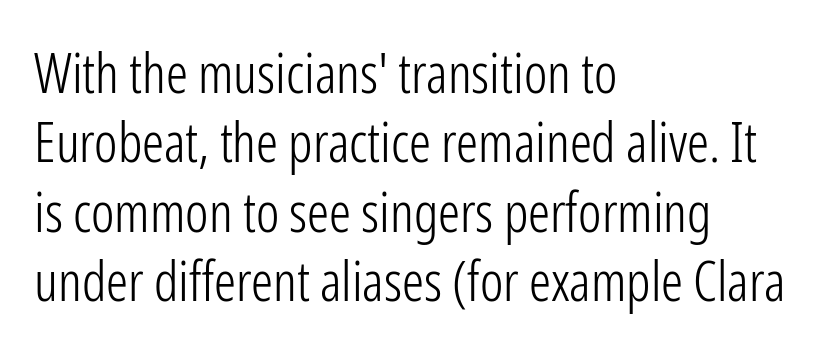
{"serif": "no", "italic": "no", "bold": "no", "weight": "light", "width": "condensed", "stroke_contrast": "low", "x_height": "medium", "monospaced": "no", "underline": "no", "align": "left", "line_spacing": "normal", "line_spacing_ratio": 1.26, "letter_spacing": "normal", "letter_spacing_em": 0.0, "glyph_px": 55}
